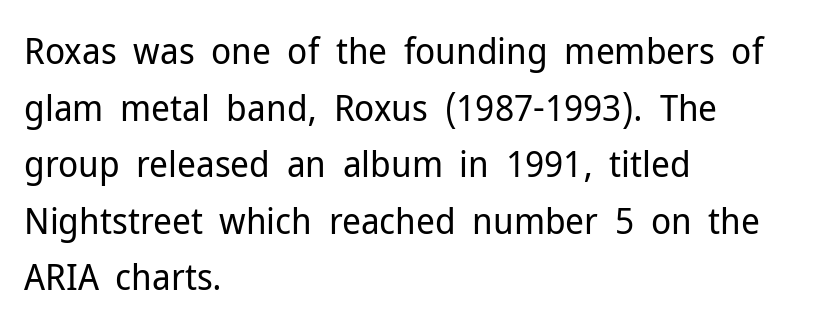
No word sits above an underline. Italic? Not at all — the glyphs are vertical. Note the varied advance widths — an 'i' is clearly narrower than an 'm'. The passage shown is typeset with a sans-serif family. Between one letter and the next there's only the usual sliver of space.
